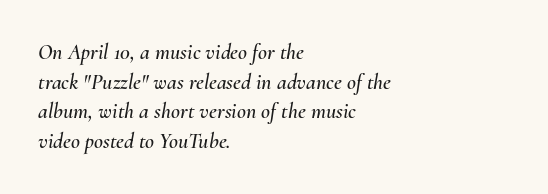
The image shows 22 px text type, italic (leaning right); set left-aligned, normal line spacing (1.35x), normal letter spacing, not underlined.
